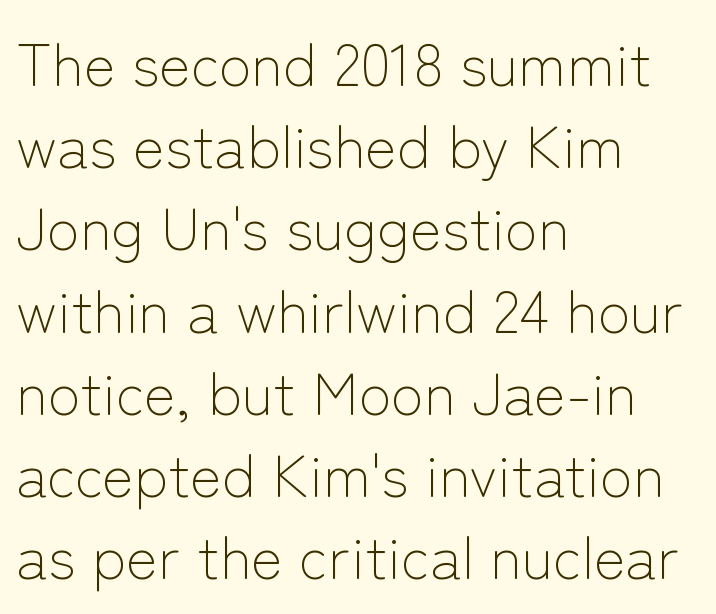
The image shows 60 px light sans-serif type, upright; set left-aligned, normal line spacing (1.37x), normal letter spacing, not underlined; low stroke contrast and a medium x-height.
